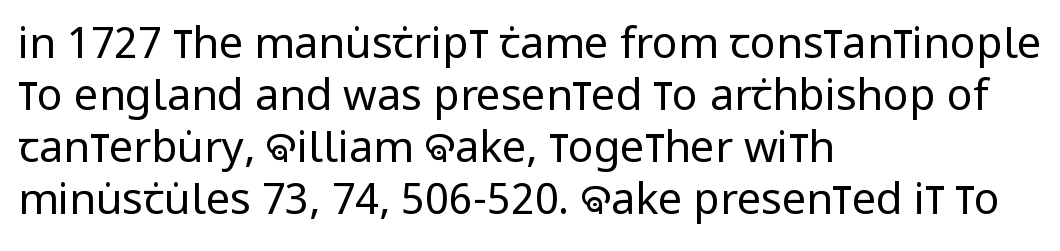
The image shows 43 px regular-weight, condensed sans-serif type, upright; set left-aligned, line spacing 1.21x, normal letter spacing, not underlined; low stroke contrast and a large x-height.
